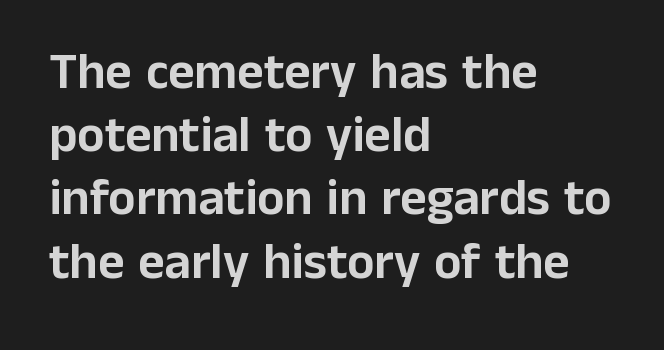
{"serif": "no", "italic": "no", "width": "normal", "stroke_contrast": "low", "x_height": "medium", "monospaced": "no", "underline": "no", "align": "left", "line_spacing_ratio": 1.24, "letter_spacing": "normal", "letter_spacing_em": 0.0, "glyph_px": 51}
